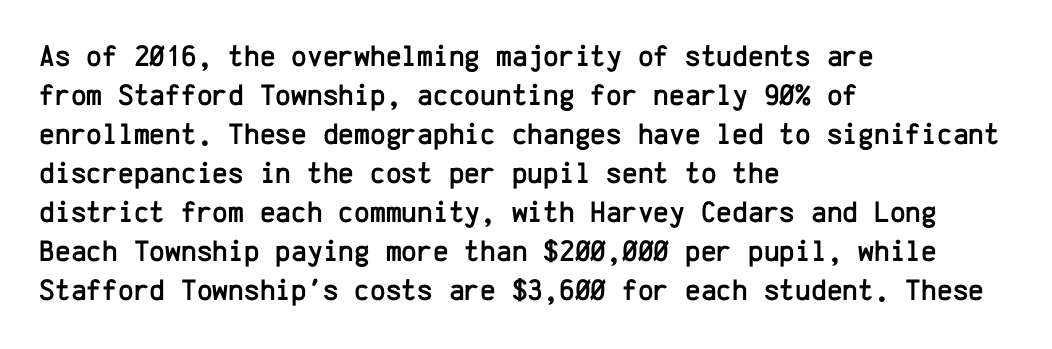
{"serif": "no", "italic": "no", "width": "normal", "stroke_contrast": "low", "x_height": "medium", "monospaced": "yes", "underline": "no", "align": "left", "line_spacing": "normal", "line_spacing_ratio": 1.3, "letter_spacing": "normal", "letter_spacing_em": 0.0, "glyph_px": 30}
